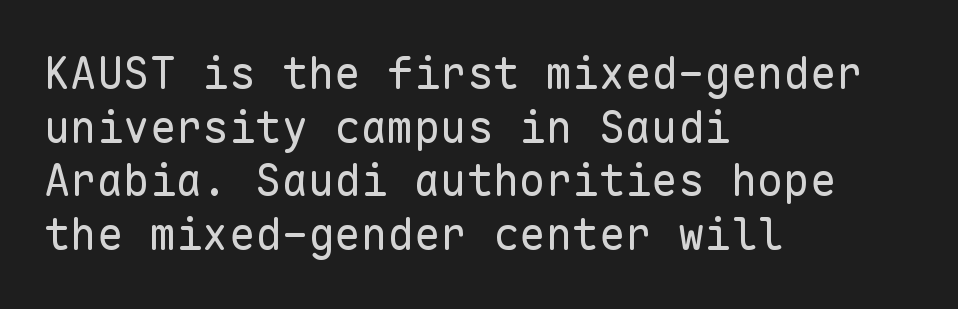
{"serif": "no", "italic": "no", "bold": "no", "weight": "regular", "width": "normal", "stroke_contrast": "low", "x_height": "medium", "monospaced": "yes", "underline": "no", "align": "left", "line_spacing_ratio": 1.22, "letter_spacing": "normal", "letter_spacing_em": 0.0, "glyph_px": 44}
